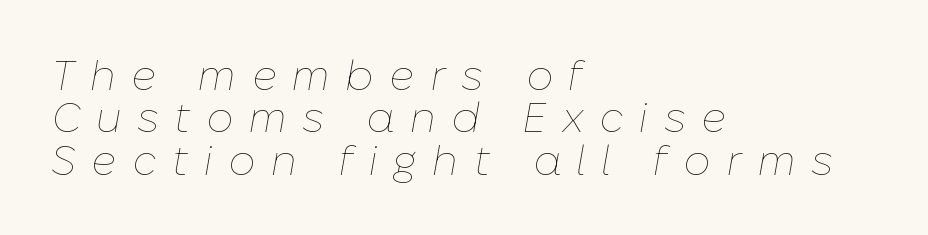
{"italic": "yes", "lean": "right", "slant_degrees": 10, "bold": "no", "weight": "thin", "width": "normal", "stroke_contrast": "low", "x_height": "medium", "monospaced": "no", "underline": "no", "align": "left", "line_spacing": "tight", "line_spacing_ratio": 1.01, "letter_spacing": "wide", "letter_spacing_em": 0.37, "glyph_px": 42}
